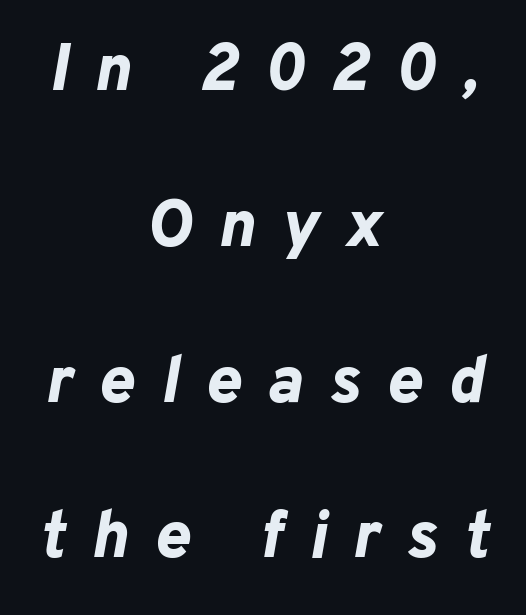
Q: Is the text bold? A: Yes.
Q: Is the text italic (slanted)? A: Yes, it leans right by about 10 degrees.
Q: Is the text underlined? A: No.
Q: How is the paragraph aligned? A: Centered.
Q: Is the spacing between letters normal or unusually wide? A: Unusually wide.
Q: Is the spacing between lines tight, normal or loose? A: Loose.
Q: Width (condensed, normal, or wide)? A: Normal.
Q: Stroke contrast? A: Low.
Q: x-height? A: Medium.
Q: Monospaced? A: No.
